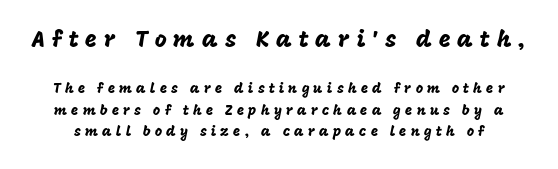
{"underline": "no", "line_spacing": "normal", "line_spacing_ratio": 1.52, "letter_spacing": "wide", "letter_spacing_em": 0.29, "larger_block": "first", "size_ratio": 1.64, "glyph_px": 23}
